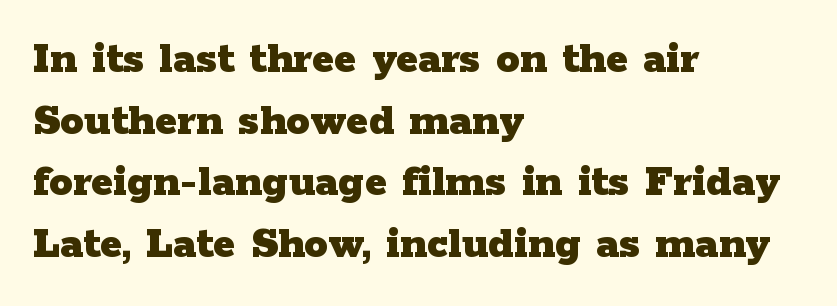
{"serif": "yes", "italic": "no", "bold": "yes", "weight": "heavy", "width": "wide", "stroke_contrast": "low", "x_height": "medium", "monospaced": "no", "underline": "no", "align": "left", "line_spacing": "normal", "line_spacing_ratio": 1.31, "letter_spacing": "normal", "letter_spacing_em": 0.0, "glyph_px": 47}
